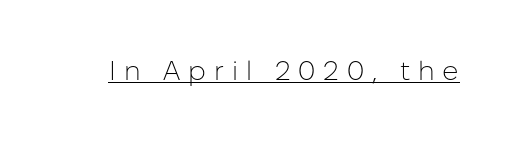
Q: Is the text bold? A: No.
Q: Is the text italic (slanted)? A: No, it is upright.
Q: Is the text underlined? A: Yes.
Q: Is the spacing between letters normal or unusually wide? A: Unusually wide.
